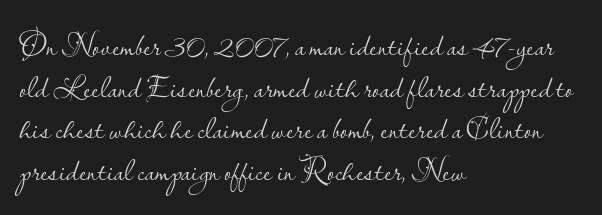
The image shows 32 px light sans-serif type; set left-aligned, normal line spacing (1.3x), normal letter spacing, not underlined; low stroke contrast and a small x-height.
